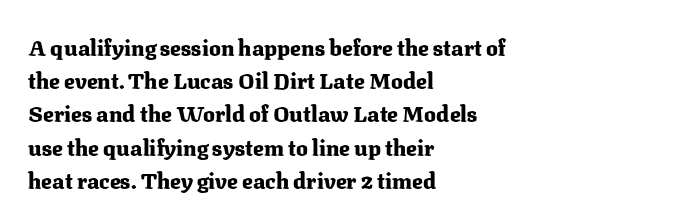
{"italic": "no", "bold": "yes", "underline": "no", "align": "left", "line_spacing": "normal", "line_spacing_ratio": 1.51, "letter_spacing": "normal", "letter_spacing_em": 0.0, "glyph_px": 22}
